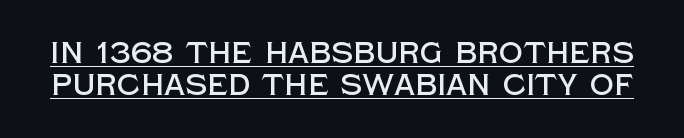
The image shows 30 px sans-serif type, upright; set tight line spacing (1.06x), normal letter spacing, underlined; a large x-height.
